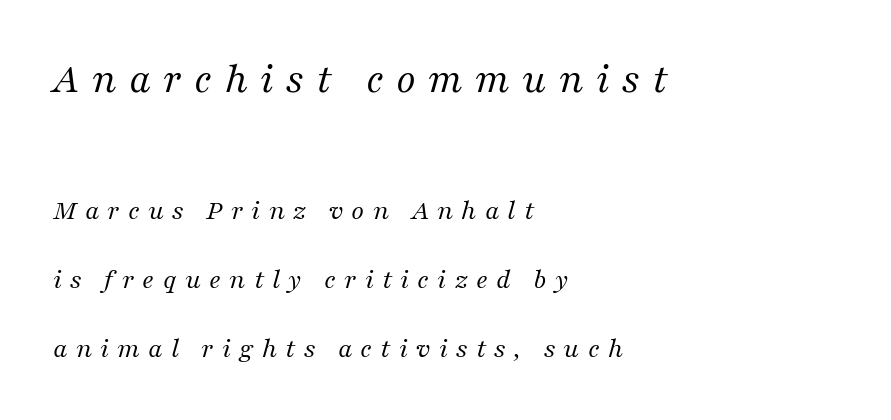
Q: Is the text bold? A: No.
Q: Is the text italic (slanted)? A: Yes, it leans right by about 16 degrees.
Q: Is the typeface a serif or a sans-serif typeface? A: Serif.
Q: Is the text underlined? A: No.
Q: How is the paragraph aligned? A: Left-aligned.
Q: Is the spacing between letters normal or unusually wide? A: Unusually wide.
Q: Is the spacing between lines tight, normal or loose? A: Loose.
Q: Which block of text is set in a larger size, the first (top) or the second (bottom)? A: The first (top) one.
Q: Width (condensed, normal, or wide)? A: Normal.
Q: Stroke contrast? A: Medium.
Q: x-height? A: Medium.
Q: Monospaced? A: No.
